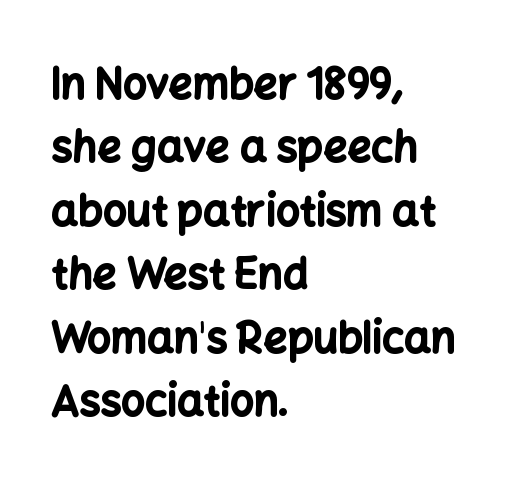
Q: Is the text bold? A: Yes.
Q: Is the text italic (slanted)? A: No, it is upright.
Q: Is the typeface a serif or a sans-serif typeface? A: Sans-serif.
Q: Is the text underlined? A: No.
Q: How is the paragraph aligned? A: Left-aligned.
Q: Is the spacing between letters normal or unusually wide? A: Normal.
Q: Is the spacing between lines tight, normal or loose? A: Normal.
Q: Width (condensed, normal, or wide)? A: Normal.
Q: Stroke contrast? A: Low.
Q: x-height? A: Medium.
Q: Monospaced? A: No.
